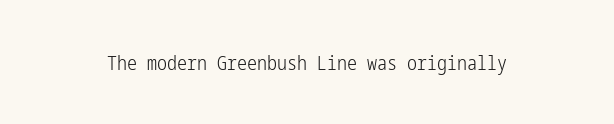
{"italic": "no", "bold": "no", "underline": "no", "letter_spacing": "normal", "letter_spacing_em": 0.0, "glyph_px": 20}
